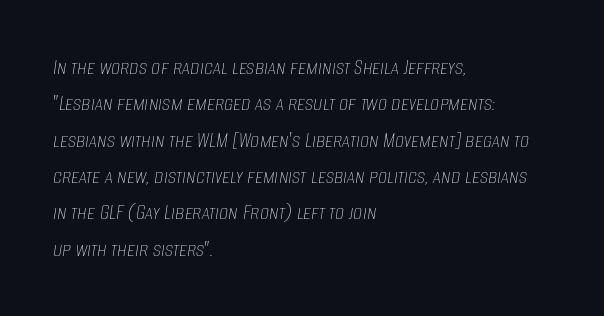
The image shows 23 px text type, italic (leaning right); set left-aligned, normal line spacing (1.58x), normal letter spacing, not underlined.
